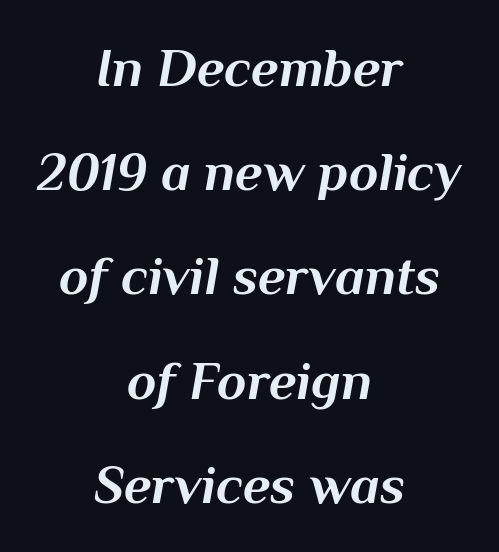
The image shows 54 px bold type, italic (leaning right); set centered, loose line spacing (1.93x), normal letter spacing, not underlined; medium stroke contrast and a medium x-height.
